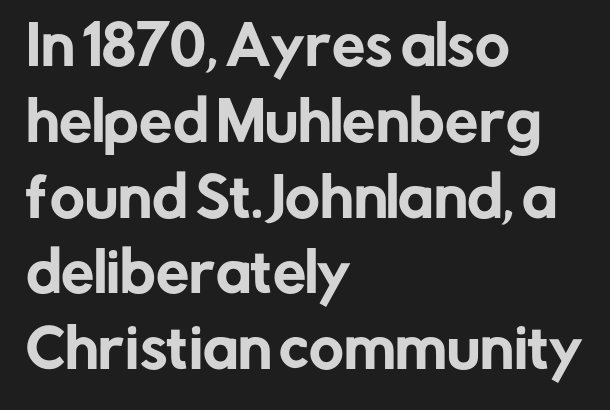
Looks like regular typesetting: each glyph gets only the width it needs. Casual observation: everything's shoved over to the left. The rendering uses a moderate line-height, typical for paragraphs. How are the letters spaced? Ordinarily, with no added tracking. The face used here is a sans, in the tradition of grotesques and geometrics.
